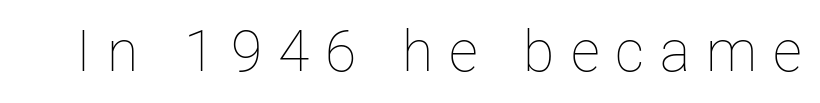
Q: Is the text bold? A: No.
Q: Is the text italic (slanted)? A: No, it is upright.
Q: Is the text underlined? A: No.
Q: Is the spacing between letters normal or unusually wide? A: Unusually wide.
Q: Width (condensed, normal, or wide)? A: Normal.
Q: Stroke contrast? A: Low.
Q: x-height? A: Medium.
Q: Monospaced? A: No.
